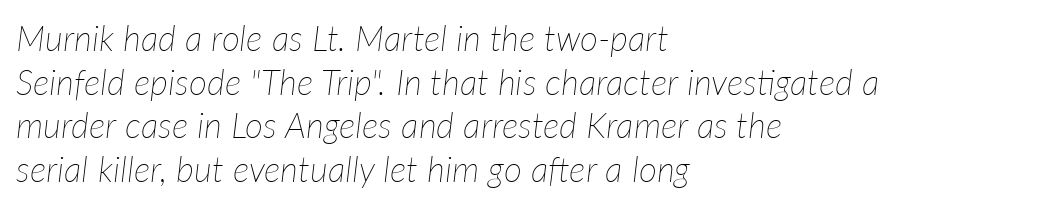
{"italic": "yes", "lean": "right", "slant_degrees": 7, "bold": "no", "weight": "thin", "width": "normal", "stroke_contrast": "low", "x_height": "medium", "monospaced": "no", "underline": "no", "align": "left", "line_spacing": "normal", "line_spacing_ratio": 1.25, "letter_spacing": "normal", "letter_spacing_em": 0.0, "glyph_px": 35}
